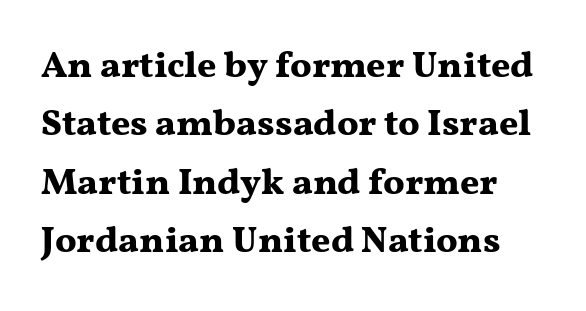
The image shows 37 px bold, wide serif type, upright; set normal line spacing (1.58x), normal letter spacing, not underlined; medium stroke contrast and a medium x-height.
